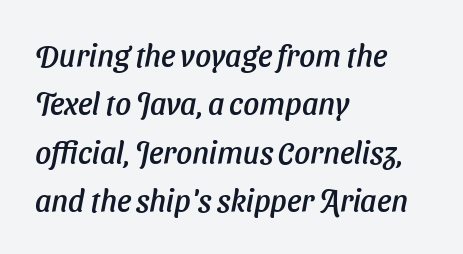
{"italic": "yes", "lean": "right", "slant_degrees": 11, "width": "normal", "stroke_contrast": "low", "x_height": "medium", "monospaced": "no", "underline": "no", "align": "left", "line_spacing": "normal", "line_spacing_ratio": 1.56, "letter_spacing": "normal", "letter_spacing_em": 0.0, "glyph_px": 31}
